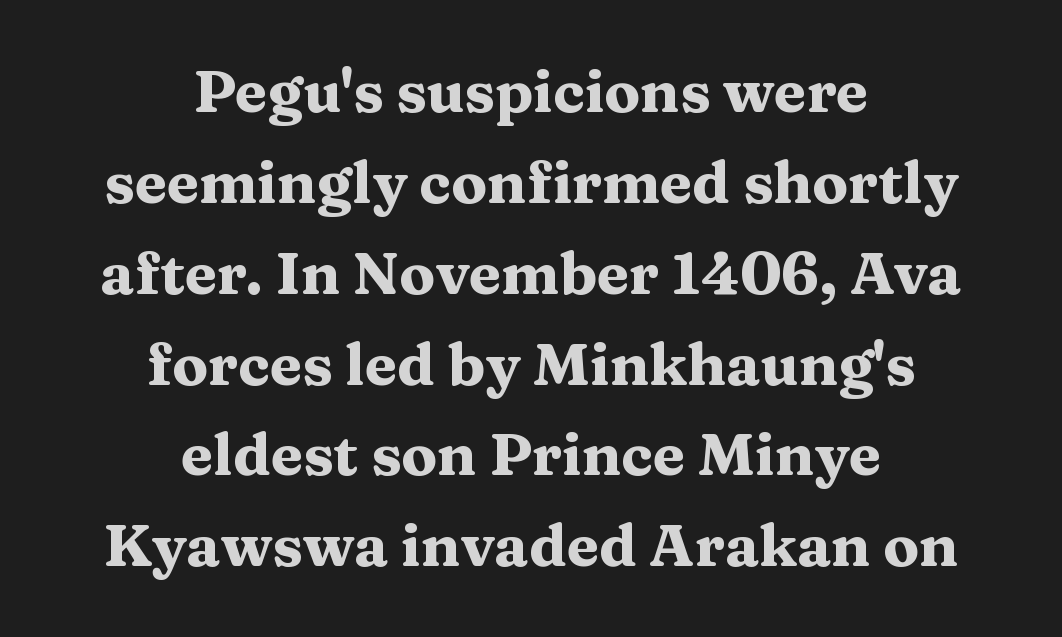
{"serif": "yes", "italic": "no", "bold": "yes", "weight": "heavy", "width": "wide", "stroke_contrast": "medium", "x_height": "medium", "monospaced": "no", "underline": "no", "align": "center", "line_spacing": "normal", "line_spacing_ratio": 1.54, "letter_spacing": "normal", "letter_spacing_em": 0.0, "glyph_px": 59}
